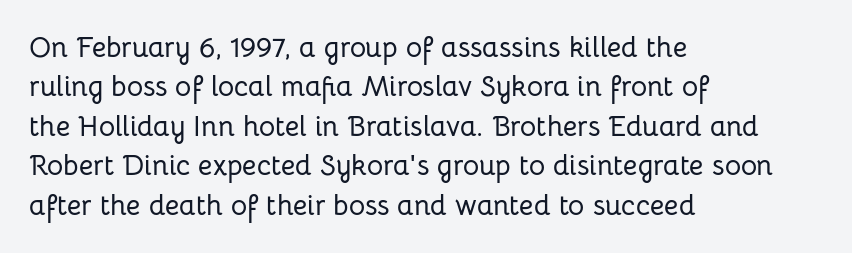
The line texture is even and compact thanks to regular tracking. Note the varied advance widths — an 'i' is clearly narrower than an 'm'. The foot of each line stays bare and open. Serifs: no, the terminals of the letterforms are clean. Compared with typical paragraphs, the rows here are spaced about the same.
